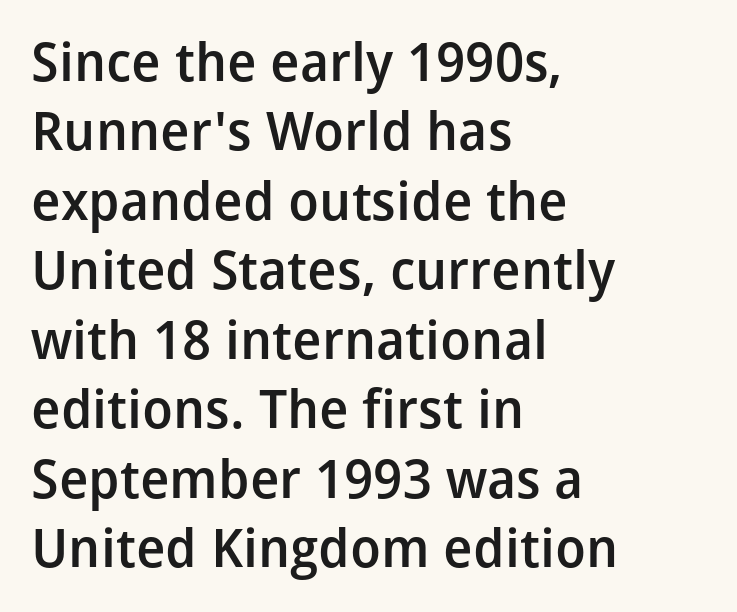
{"serif": "no", "italic": "no", "bold": "semi", "weight": "semibold", "width": "normal", "stroke_contrast": "low", "x_height": "medium", "monospaced": "no", "underline": "no", "align": "left", "line_spacing": "normal", "line_spacing_ratio": 1.31, "letter_spacing": "normal", "letter_spacing_em": 0.0, "glyph_px": 53}
